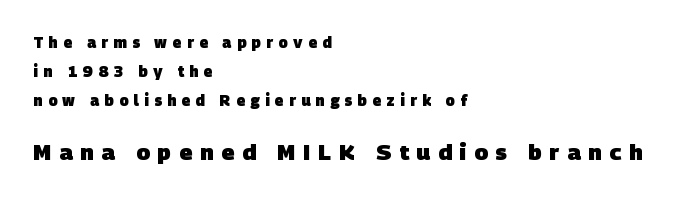
Compared with an ordinary text face, these strokes are far heavier — a full bold. Clear beneath every line of the passage. The composition opens small and finishes big. Caption: multi-line text, flush left, ragged right. Compared with typical body copy, the letter spacing here is much looser. Summary of vertical rhythm: relaxed, with wide interline spacing.
